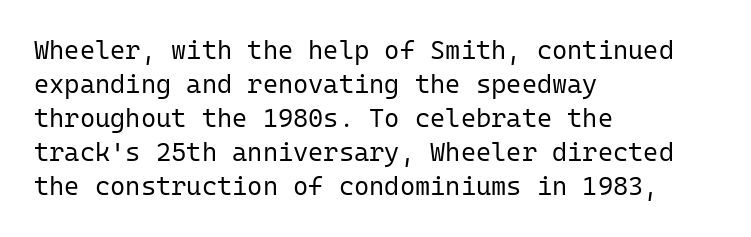
The image shows 26 px text type, upright; set left-aligned, normal line spacing (1.31x), normal letter spacing, not underlined.
